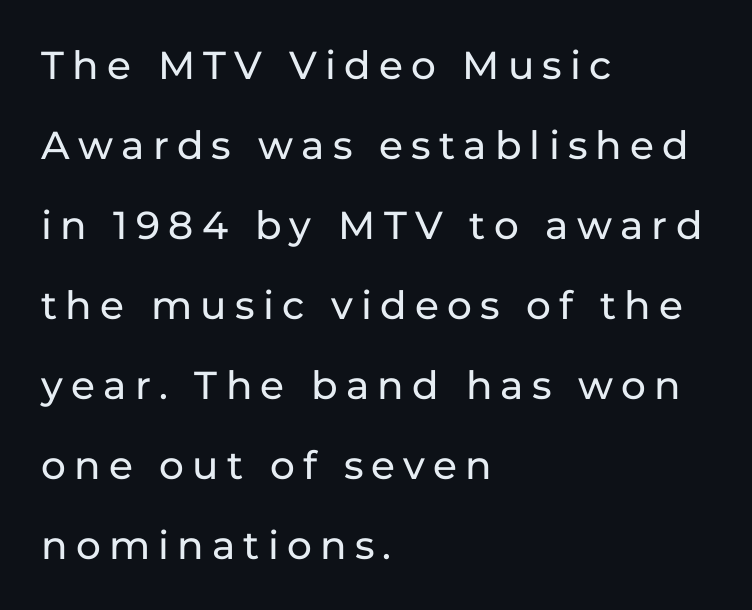
Q: Is the text italic (slanted)? A: No, it is upright.
Q: Is the typeface a serif or a sans-serif typeface? A: Sans-serif.
Q: Is the text underlined? A: No.
Q: How is the paragraph aligned? A: Left-aligned.
Q: Is the spacing between letters normal or unusually wide? A: Unusually wide.
Q: Is the spacing between lines tight, normal or loose? A: Loose.
Q: Width (condensed, normal, or wide)? A: Normal.
Q: Stroke contrast? A: Low.
Q: x-height? A: Medium.
Q: Monospaced? A: No.
